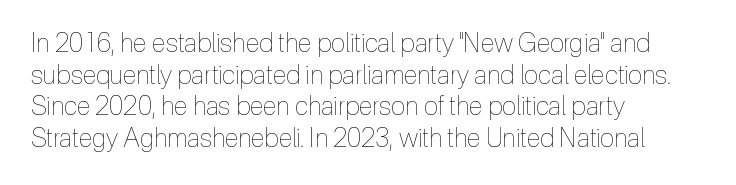
The image shows 26 px text type, upright; set left-aligned, line spacing 1.22x, normal letter spacing, not underlined.
